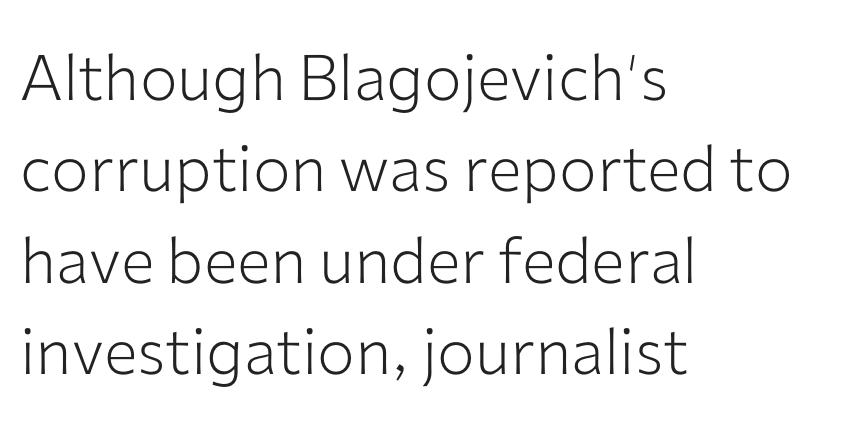
The image shows 63 px light sans-serif type, upright; set left-aligned, normal line spacing (1.45x), normal letter spacing, not underlined; low stroke contrast and a medium x-height.
